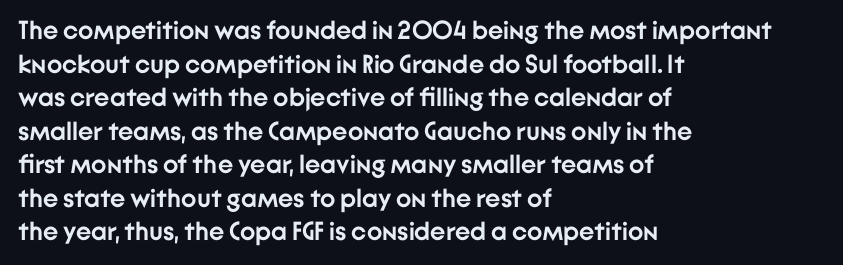
{"italic": "no", "bold": "yes", "underline": "no", "align": "left", "line_spacing": "normal", "line_spacing_ratio": 1.29, "letter_spacing": "normal", "letter_spacing_em": 0.0, "glyph_px": 26}
